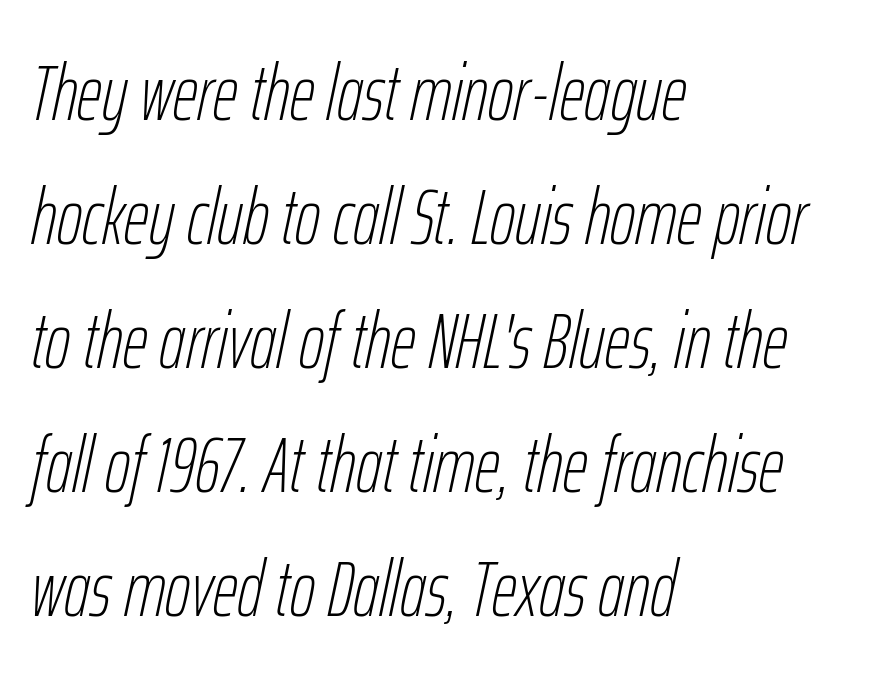
Q: Is the text bold? A: No.
Q: Is the text italic (slanted)? A: Yes, it leans right by about 12 degrees.
Q: Is the text underlined? A: No.
Q: How is the paragraph aligned? A: Left-aligned.
Q: Is the spacing between letters normal or unusually wide? A: Normal.
Q: Is the spacing between lines tight, normal or loose? A: Normal.
Q: Width (condensed, normal, or wide)? A: Condensed.
Q: Stroke contrast? A: Low.
Q: x-height? A: Medium.
Q: Monospaced? A: No.
